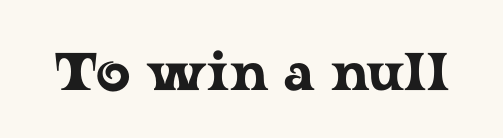
Inter-character spacing is left at the font's built-in metrics. This sample has the flowing, uneven cadence of proportional lettering. Beneath every word, the page is bare. The text was rendered using a seriffed face with decorative stroke endings. Characters remain perfectly vertical along every line.
